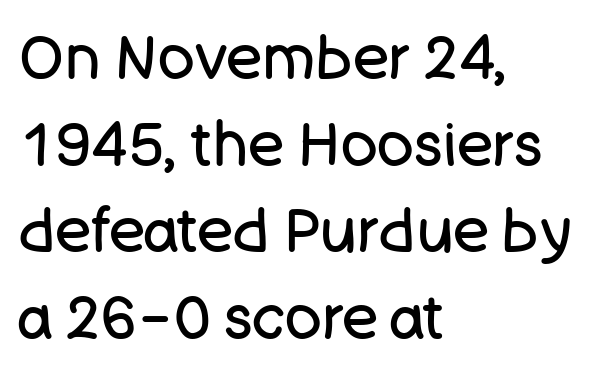
{"serif": "no", "italic": "no", "bold": "no", "weight": "regular", "width": "normal", "stroke_contrast": "low", "x_height": "large", "monospaced": "no", "underline": "no", "align": "left", "line_spacing": "normal", "line_spacing_ratio": 1.42, "letter_spacing": "normal", "letter_spacing_em": 0.0, "glyph_px": 61}
